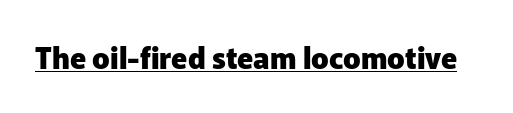
Q: Is the text bold? A: Yes.
Q: Is the text italic (slanted)? A: No, it is upright.
Q: Is the typeface a serif or a sans-serif typeface? A: Sans-serif.
Q: Is the text underlined? A: Yes.
Q: Is the spacing between letters normal or unusually wide? A: Normal.
Q: Width (condensed, normal, or wide)? A: Normal.
Q: Stroke contrast? A: Low.
Q: x-height? A: Medium.
Q: Monospaced? A: No.
